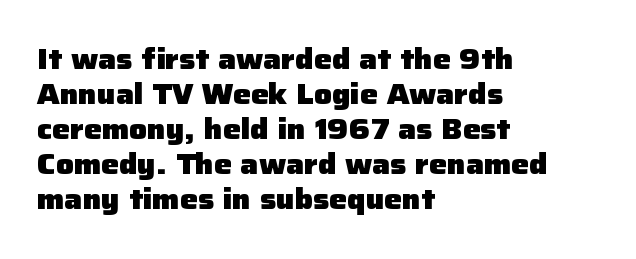
{"serif": "no", "italic": "no", "bold": "yes", "weight": "heavy", "width": "normal", "stroke_contrast": "low", "x_height": "medium", "monospaced": "no", "underline": "no", "align": "left", "line_spacing": "normal", "line_spacing_ratio": 1.25, "letter_spacing": "normal", "letter_spacing_em": 0.0, "glyph_px": 28}
